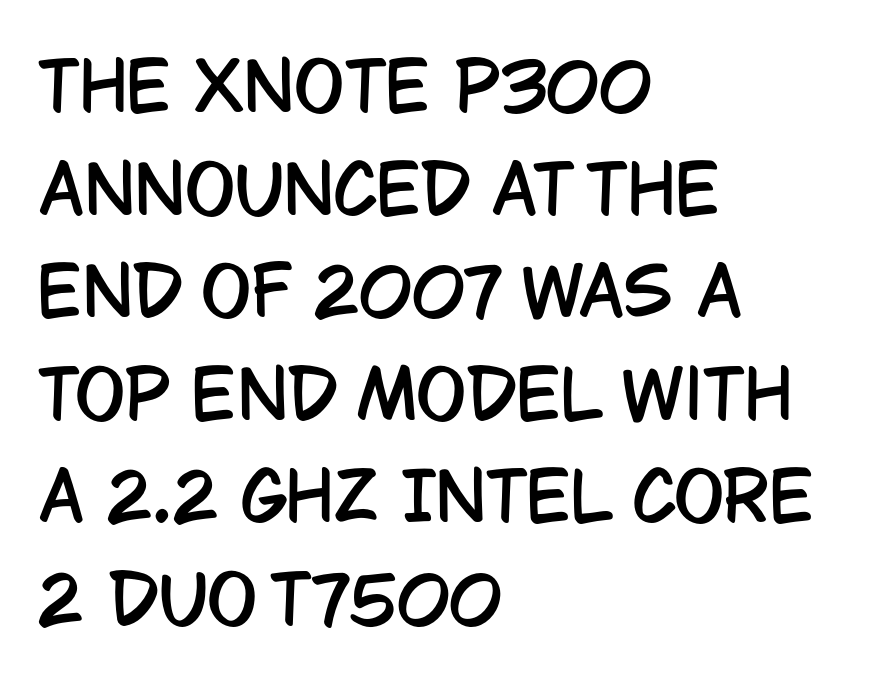
The image shows 67 px condensed sans-serif type, upright; set left-aligned, normal line spacing (1.53x), normal letter spacing, not underlined; low stroke contrast and a large x-height.
